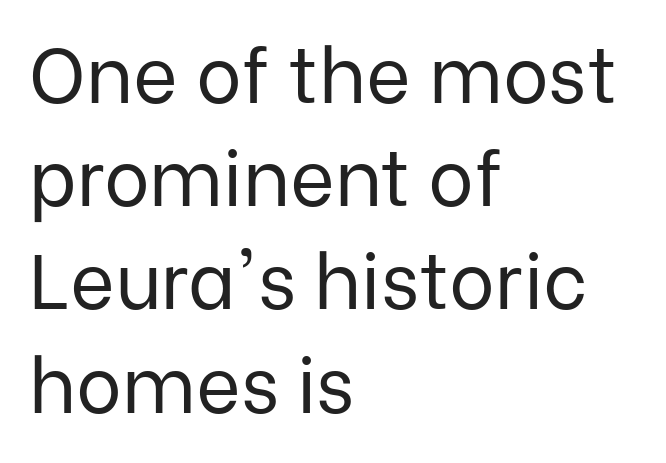
All the whitespace from short lines collects on the right. The rendering uses natural spacing where letterforms have individual widths. The passage shown is typeset with a sans-serif family. Baseline-to-baseline distance is the conventional proportion of letter height. If you drew a line through each stem, it would be perfectly vertical.
